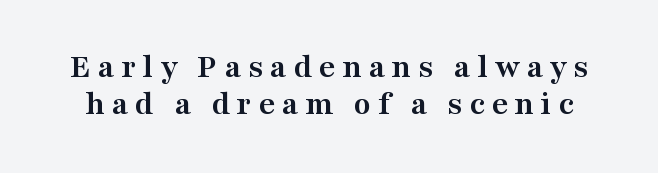
Q: Is the text bold? A: Yes.
Q: Is the text italic (slanted)? A: No, it is upright.
Q: Is the typeface a serif or a sans-serif typeface? A: Serif.
Q: Is the text underlined? A: No.
Q: Is the spacing between lines tight, normal or loose? A: Tight.
Q: Width (condensed, normal, or wide)? A: Wide.
Q: Stroke contrast? A: Medium.
Q: x-height? A: Medium.
Q: Monospaced? A: No.
